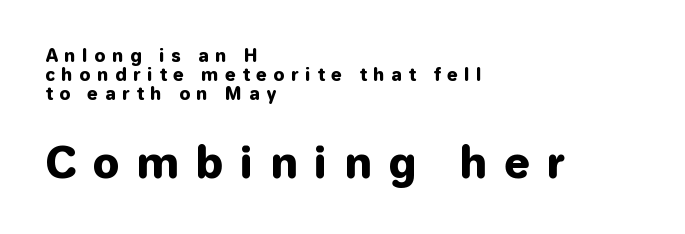
{"serif": "no", "italic": "no", "bold": "yes", "weight": "heavy", "width": "normal", "stroke_contrast": "low", "x_height": "medium", "monospaced": "no", "underline": "no", "align": "left", "line_spacing": "tight", "line_spacing_ratio": 1.13, "letter_spacing": "wide", "letter_spacing_em": 0.39, "larger_block": "second", "size_ratio": 2.47, "glyph_px": 42}
